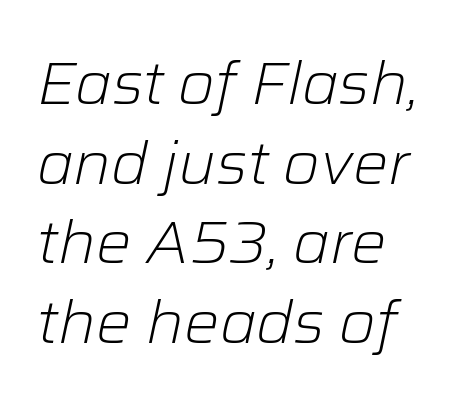
{"italic": "yes", "lean": "right", "slant_degrees": 12, "bold": "no", "weight": "light", "width": "normal", "stroke_contrast": "low", "x_height": "medium", "monospaced": "no", "underline": "no", "line_spacing": "normal", "line_spacing_ratio": 1.35, "letter_spacing": "normal", "letter_spacing_em": 0.0, "glyph_px": 59}
